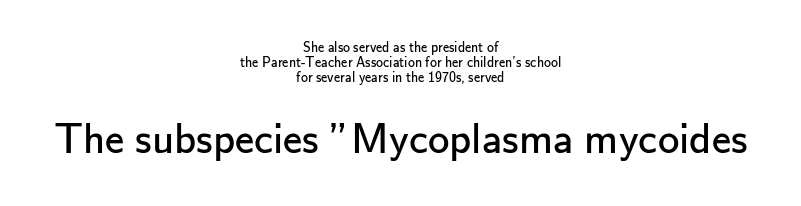
{"serif": "no", "italic": "no", "bold": "no", "weight": "regular", "width": "normal", "stroke_contrast": "low", "x_height": "small", "monospaced": "no", "underline": "no", "align": "center", "line_spacing": "tight", "line_spacing_ratio": 1.07, "letter_spacing": "normal", "letter_spacing_em": 0.0, "larger_block": "second", "size_ratio": 3.07, "glyph_px": 43}
